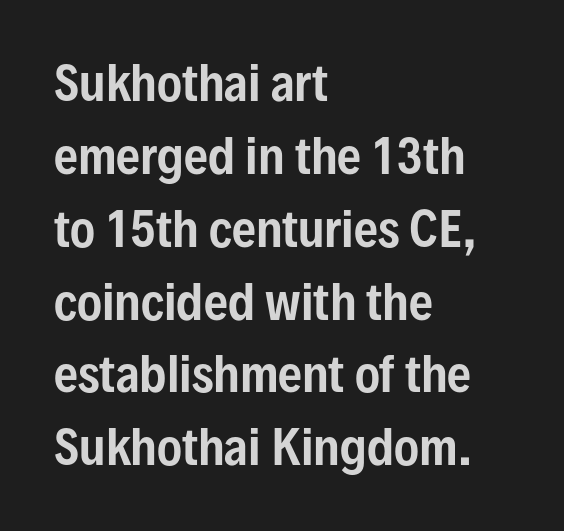
The image shows 47 px condensed sans-serif type, upright; set left-aligned, normal line spacing (1.55x), normal letter spacing, not underlined; low stroke contrast and a medium x-height.
